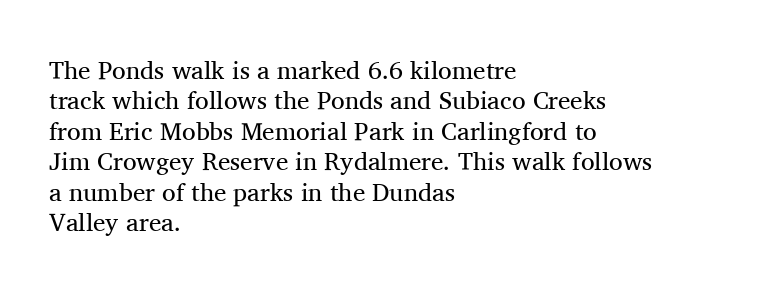
{"italic": "no", "bold": "no", "underline": "no", "align": "left", "line_spacing_ratio": 1.22, "letter_spacing": "normal", "letter_spacing_em": 0.0, "glyph_px": 25}
